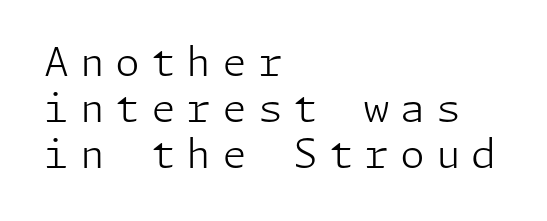
Q: Is the text bold? A: No.
Q: Is the text italic (slanted)? A: No, it is upright.
Q: Is the typeface a serif or a sans-serif typeface? A: Sans-serif.
Q: Is the text underlined? A: No.
Q: How is the paragraph aligned? A: Left-aligned.
Q: Is the spacing between letters normal or unusually wide? A: Unusually wide.
Q: Is the spacing between lines tight, normal or loose? A: Tight.
Q: Width (condensed, normal, or wide)? A: Normal.
Q: Stroke contrast? A: Low.
Q: x-height? A: Medium.
